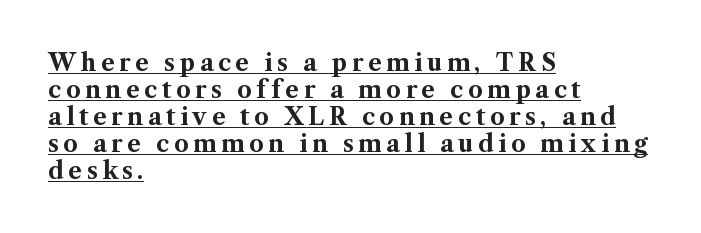
{"italic": "no", "bold": "yes", "underline": "yes", "align": "left", "line_spacing_ratio": 1.17, "letter_spacing": "wide", "letter_spacing_em": 0.2, "glyph_px": 23}
